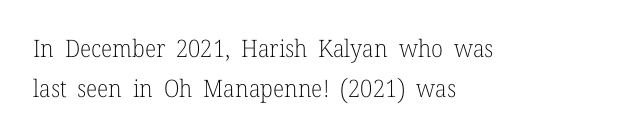
{"italic": "no", "bold": "no", "underline": "no", "align": "left", "line_spacing": "normal", "line_spacing_ratio": 1.68, "letter_spacing": "normal", "letter_spacing_em": 0.0, "glyph_px": 24}
